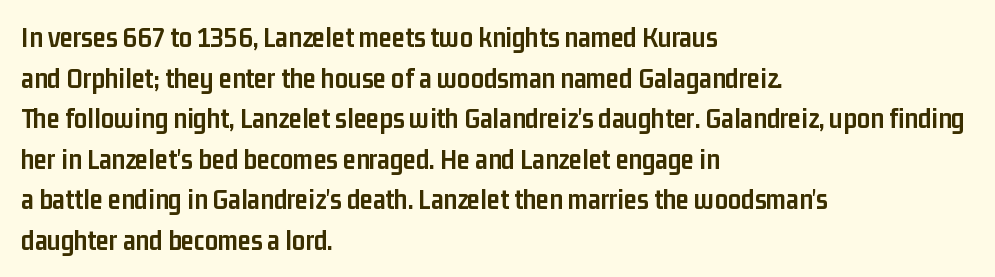
{"serif": "no", "italic": "no", "bold": "yes", "weight": "semibold", "width": "condensed", "stroke_contrast": "low", "x_height": "medium", "monospaced": "no", "underline": "no", "align": "left", "line_spacing": "normal", "line_spacing_ratio": 1.4, "letter_spacing": "normal", "letter_spacing_em": 0.0, "glyph_px": 29}
